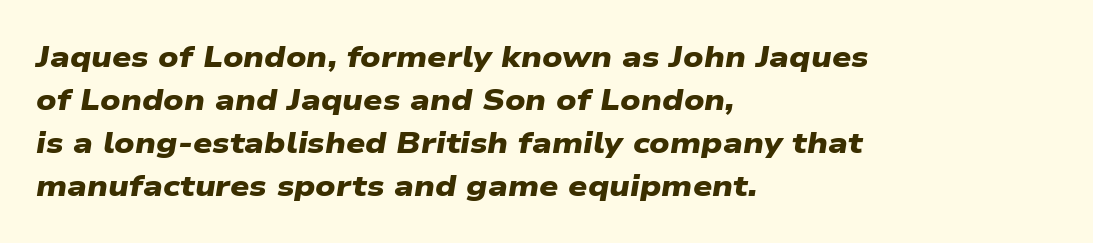
The rows are spaced the way most documents space them. Notice how the passage keeps a crisp vertical edge on the left only. Each word holds together tightly as a unit, with standard inter-letter gaps. Beneath every word, the page is bare.
